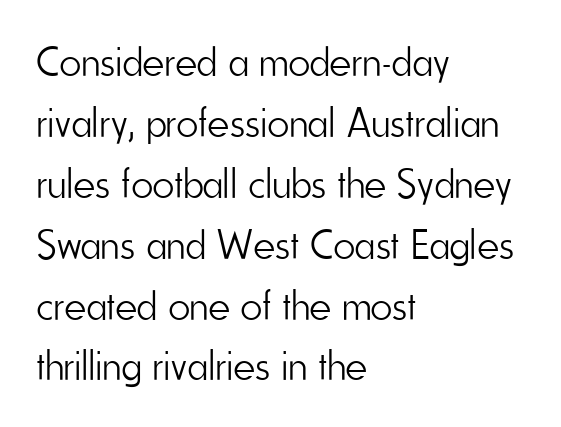
The image shows 42 px light, condensed sans-serif type, upright; set left-aligned, normal line spacing (1.45x), normal letter spacing, not underlined; low stroke contrast and a small x-height.
